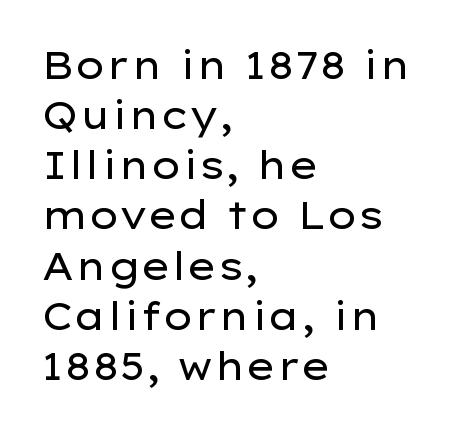
The lettering holds an erect, upright posture throughout. The letters advance in unequal steps, a hallmark of proportional type. Casual observation: everything's shoved over to the left. Is the letter spacing exaggerated? No — it looks like the ordinary default.
